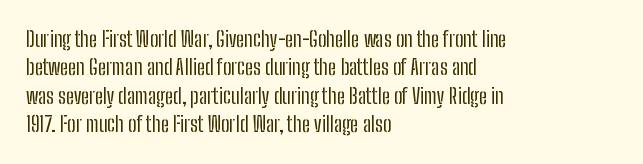
{"italic": "no", "bold": "no", "underline": "no", "align": "left", "line_spacing": "normal", "line_spacing_ratio": 1.35, "letter_spacing": "normal", "letter_spacing_em": 0.0, "glyph_px": 21}
